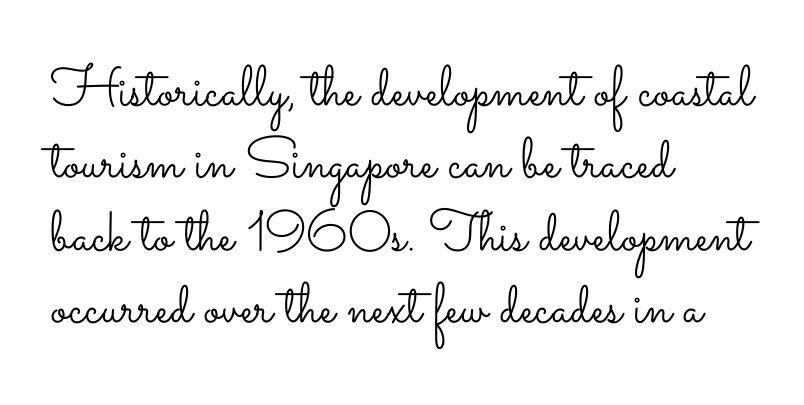
Each line starts at the same left margin while the right side varies. Heft: none added — not bold. The line texture is even and compact thanks to regular tracking. Varying glyph widths throughout — classic text-font behaviour. Words float on clear page, feet unadorned.
